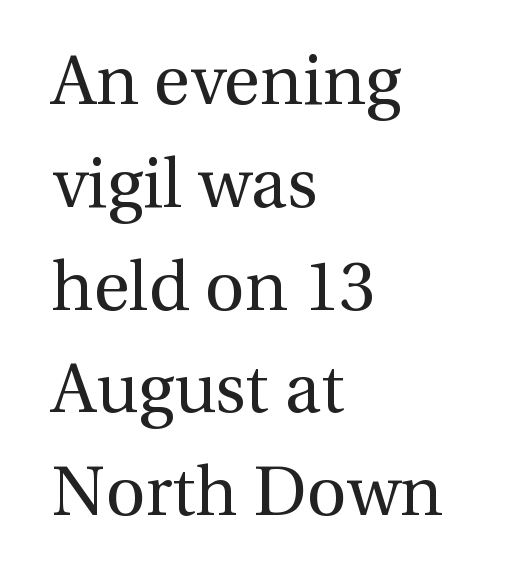
The image shows 69 px regular-weight serif type, upright; set left-aligned, normal line spacing (1.49x), normal letter spacing, not underlined; a medium x-height.
